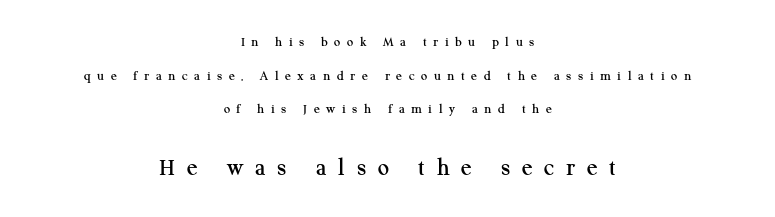
Q: Is the text italic (slanted)? A: No, it is upright.
Q: Is the text underlined? A: No.
Q: How is the paragraph aligned? A: Centered.
Q: Is the spacing between letters normal or unusually wide? A: Unusually wide.
Q: Is the spacing between lines tight, normal or loose? A: Loose.
Q: Which block of text is set in a larger size, the first (top) or the second (bottom)? A: The second (bottom) one.
